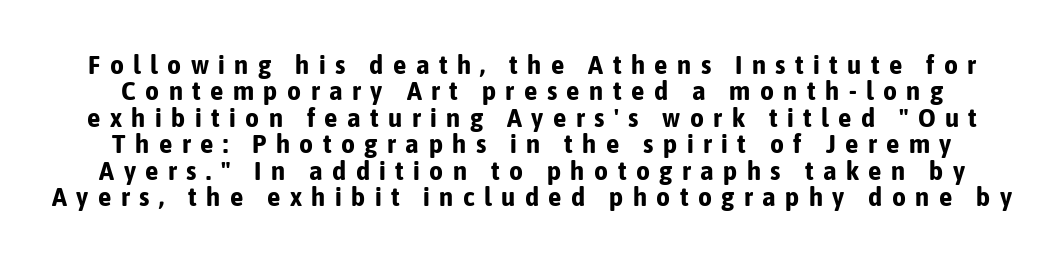
{"italic": "no", "bold": "yes", "underline": "no", "line_spacing": "tight", "line_spacing_ratio": 0.98, "letter_spacing": "wide", "letter_spacing_em": 0.35, "glyph_px": 27}
